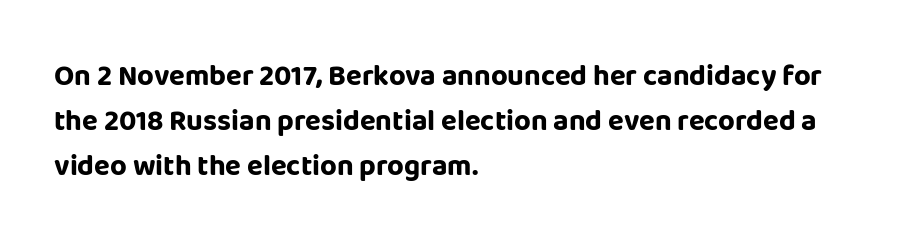
Q: Is the text bold? A: Yes.
Q: Is the text italic (slanted)? A: No, it is upright.
Q: Is the typeface a serif or a sans-serif typeface? A: Sans-serif.
Q: Is the text underlined? A: No.
Q: How is the paragraph aligned? A: Left-aligned.
Q: Is the spacing between letters normal or unusually wide? A: Normal.
Q: Is the spacing between lines tight, normal or loose? A: Normal.
Q: Width (condensed, normal, or wide)? A: Normal.
Q: Stroke contrast? A: Low.
Q: x-height? A: Large.
Q: Monospaced? A: No.
